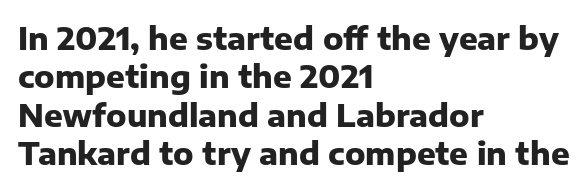
Q: Is the text bold? A: Yes.
Q: Is the text italic (slanted)? A: No, it is upright.
Q: Is the typeface a serif or a sans-serif typeface? A: Sans-serif.
Q: Is the text underlined? A: No.
Q: How is the paragraph aligned? A: Left-aligned.
Q: Is the spacing between letters normal or unusually wide? A: Normal.
Q: Width (condensed, normal, or wide)? A: Normal.
Q: Stroke contrast? A: Low.
Q: x-height? A: Medium.
Q: Monospaced? A: No.
